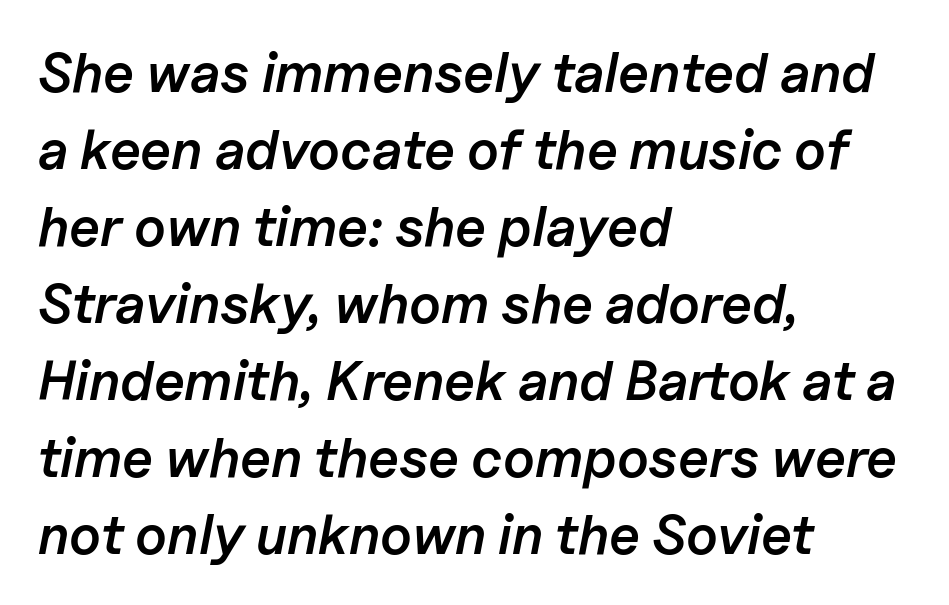
The image shows 55 px semibold type, italic (leaning right); set left-aligned, normal line spacing (1.4x), normal letter spacing, not underlined; low stroke contrast and a medium x-height.
